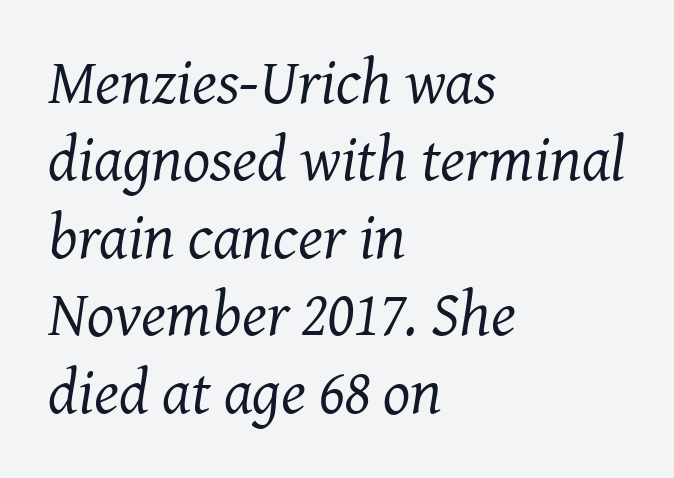
{"serif": "yes", "italic": "yes", "lean": "right", "slant_degrees": 7, "bold": "no", "weight": "regular", "width": "normal", "stroke_contrast": "medium", "x_height": "medium", "monospaced": "no", "underline": "no", "align": "left", "line_spacing_ratio": 1.21, "letter_spacing": "normal", "letter_spacing_em": 0.0, "glyph_px": 64}
